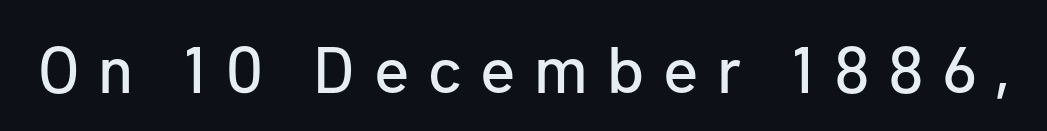
{"serif": "no", "italic": "no", "width": "normal", "stroke_contrast": "low", "x_height": "medium", "monospaced": "no", "underline": "no", "letter_spacing": "wide", "letter_spacing_em": 0.29, "glyph_px": 65}
